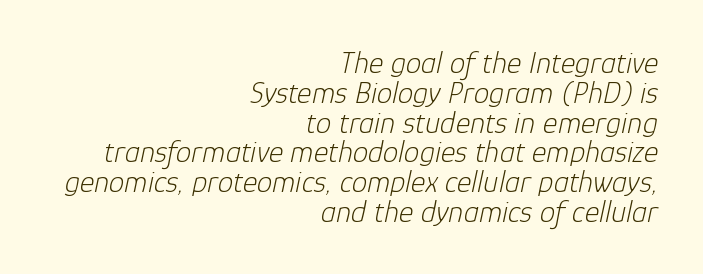
Anything drawn beneath the words? Only blank space. The text carries the slant typical of an italic or oblique font. Character widths vary here, with narrow letters taking less room than wide ones. The font sits on the lighter half of the weight spectrum, regular included. Layout note: lines flush right.
